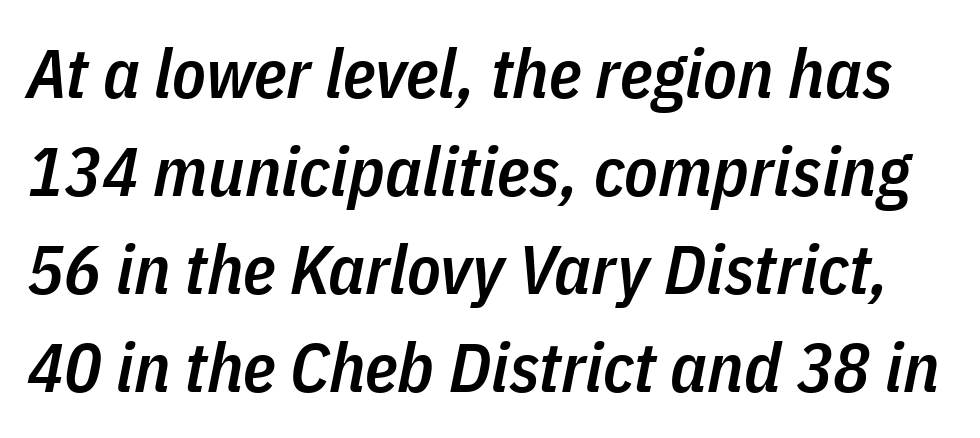
{"italic": "yes", "lean": "right", "slant_degrees": 11, "bold": "semi", "weight": "semibold", "width": "condensed", "stroke_contrast": "low", "x_height": "medium", "monospaced": "no", "underline": "no", "line_spacing": "normal", "line_spacing_ratio": 1.42, "letter_spacing": "normal", "letter_spacing_em": 0.0, "glyph_px": 69}
